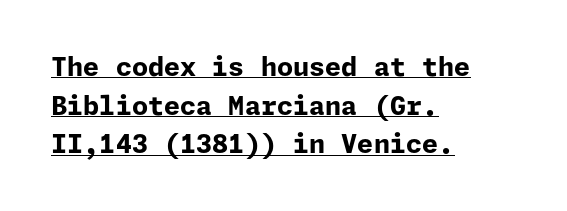
{"italic": "no", "bold": "yes", "underline": "yes", "align": "left", "line_spacing": "normal", "line_spacing_ratio": 1.49, "letter_spacing": "normal", "letter_spacing_em": 0.0, "glyph_px": 26}
